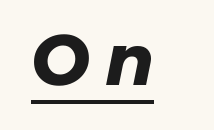
{"serif": "no", "bold": "yes", "weight": "heavy", "width": "normal", "stroke_contrast": "low", "x_height": "medium", "monospaced": "no", "underline": "yes", "letter_spacing": "wide", "letter_spacing_em": 0.22, "glyph_px": 72}
